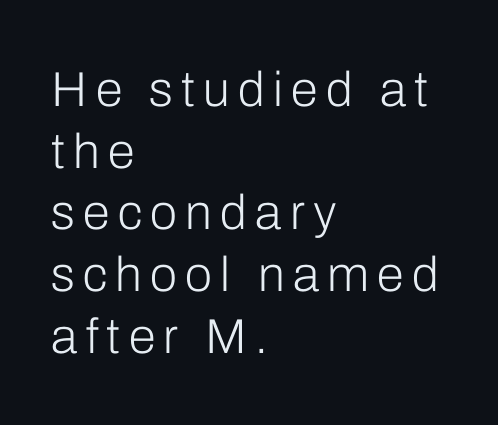
One glance says typical: line gaps are just what's usual. Nothing sits at the stroke ends, so this counts as sans-serif. Proportional: the letters do not fall into vertical columns. The string is rendered with underlining switched off.
